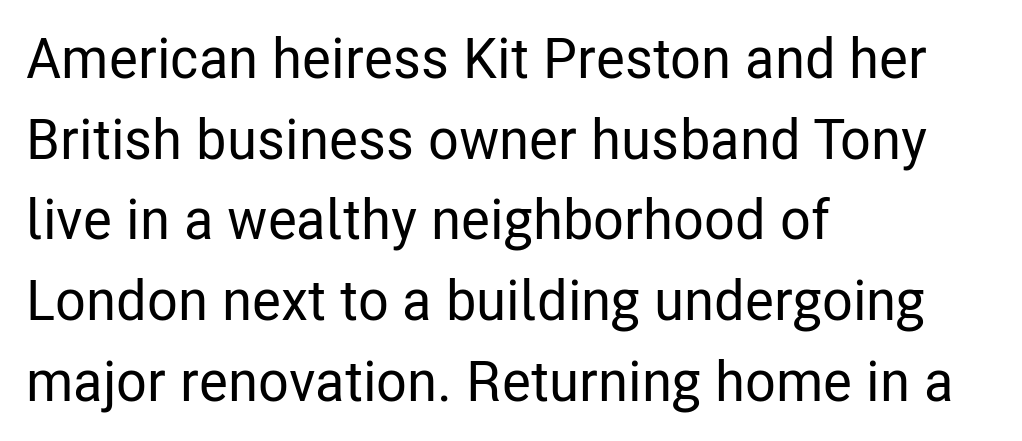
Q: Is the text italic (slanted)? A: No, it is upright.
Q: Is the typeface a serif or a sans-serif typeface? A: Sans-serif.
Q: Is the text underlined? A: No.
Q: How is the paragraph aligned? A: Left-aligned.
Q: Is the spacing between letters normal or unusually wide? A: Normal.
Q: Is the spacing between lines tight, normal or loose? A: Normal.
Q: Width (condensed, normal, or wide)? A: Condensed.
Q: Stroke contrast? A: Low.
Q: x-height? A: Medium.
Q: Monospaced? A: No.
